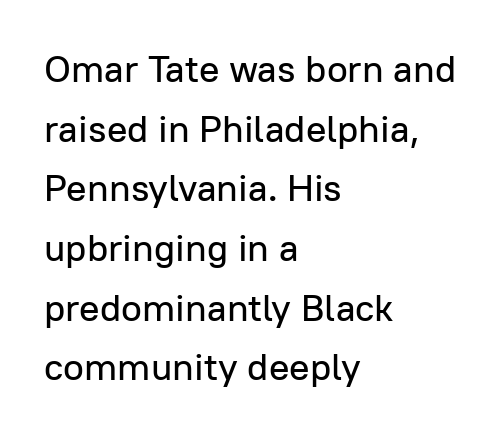
Q: Is the text italic (slanted)? A: No, it is upright.
Q: Is the typeface a serif or a sans-serif typeface? A: Sans-serif.
Q: Is the text underlined? A: No.
Q: How is the paragraph aligned? A: Left-aligned.
Q: Is the spacing between letters normal or unusually wide? A: Normal.
Q: Is the spacing between lines tight, normal or loose? A: Normal.
Q: Width (condensed, normal, or wide)? A: Normal.
Q: Stroke contrast? A: Low.
Q: x-height? A: Medium.
Q: Monospaced? A: No.
